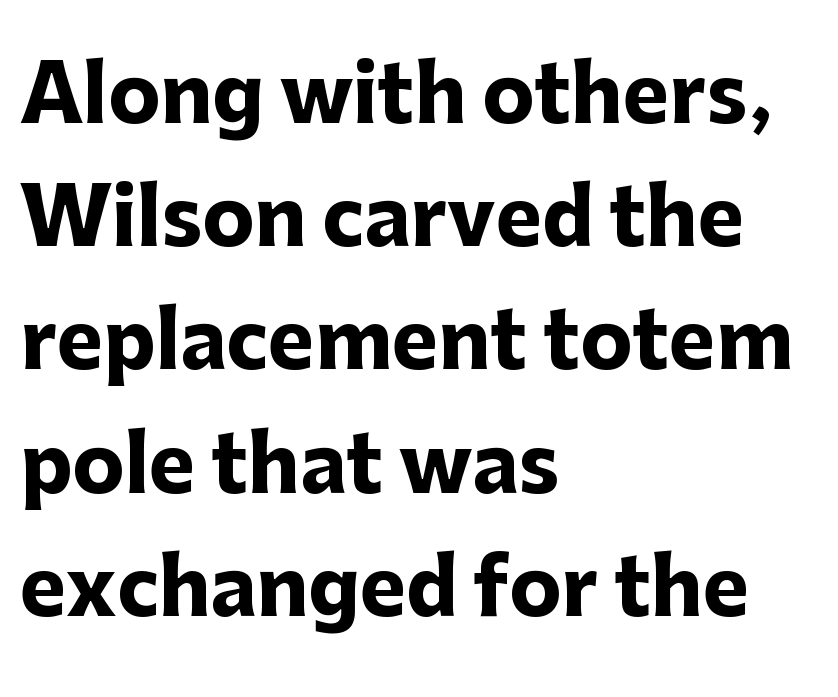
Q: Is the text bold? A: Yes.
Q: Is the text italic (slanted)? A: No, it is upright.
Q: Is the typeface a serif or a sans-serif typeface? A: Sans-serif.
Q: Is the text underlined? A: No.
Q: How is the paragraph aligned? A: Left-aligned.
Q: Is the spacing between letters normal or unusually wide? A: Normal.
Q: Is the spacing between lines tight, normal or loose? A: Normal.
Q: Width (condensed, normal, or wide)? A: Normal.
Q: Stroke contrast? A: Low.
Q: x-height? A: Medium.
Q: Monospaced? A: No.
